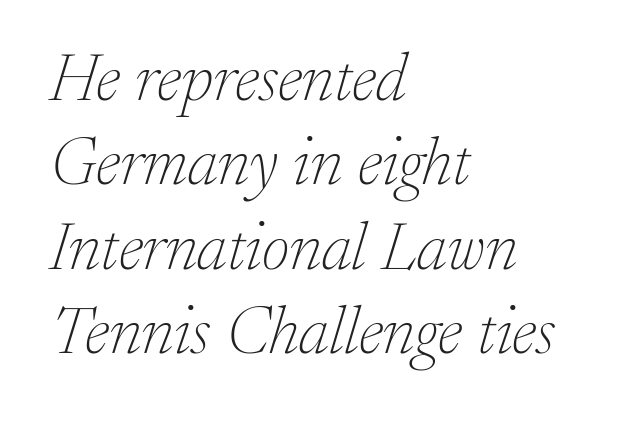
Q: Is the text bold? A: No.
Q: Is the text italic (slanted)? A: Yes, it leans right by about 17 degrees.
Q: Is the typeface a serif or a sans-serif typeface? A: Serif.
Q: Is the text underlined? A: No.
Q: How is the paragraph aligned? A: Left-aligned.
Q: Is the spacing between letters normal or unusually wide? A: Normal.
Q: Is the spacing between lines tight, normal or loose? A: Normal.
Q: Width (condensed, normal, or wide)? A: Normal.
Q: Stroke contrast? A: Low.
Q: x-height? A: Medium.
Q: Monospaced? A: No.
